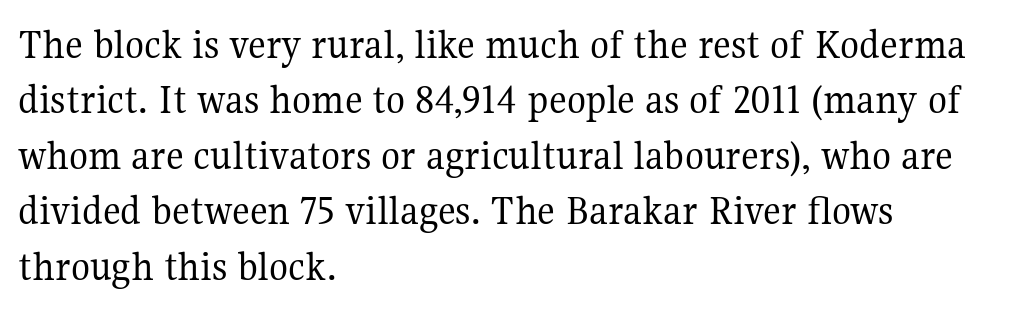
{"serif": "yes", "italic": "no", "bold": "no", "weight": "regular", "width": "normal", "stroke_contrast": "medium", "x_height": "medium", "monospaced": "no", "underline": "no", "align": "left", "line_spacing": "normal", "line_spacing_ratio": 1.26, "letter_spacing": "normal", "letter_spacing_em": 0.0, "glyph_px": 44}
